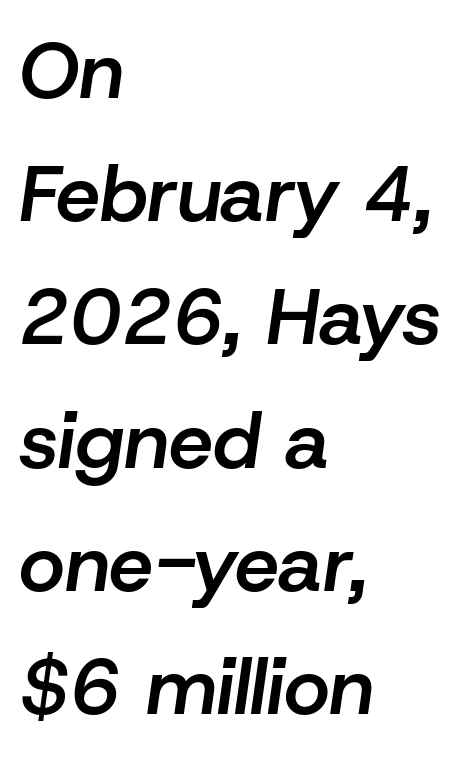
Honestly, the letter spacing is just normal — you wouldn't notice it. Whoever set this chose a conventional vertical rhythm. Each letter keeps its own natural width here, so spacing adapts to shape. These words are printed semibold, heavier than regular yet not bold.
